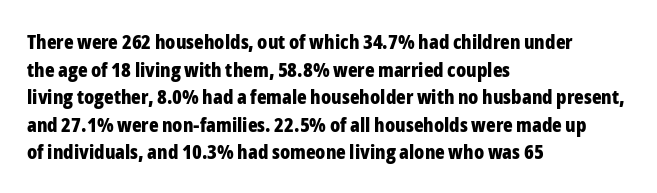
{"italic": "no", "bold": "yes", "underline": "no", "align": "left", "line_spacing": "normal", "line_spacing_ratio": 1.38, "letter_spacing": "normal", "letter_spacing_em": 0.0, "glyph_px": 20}
